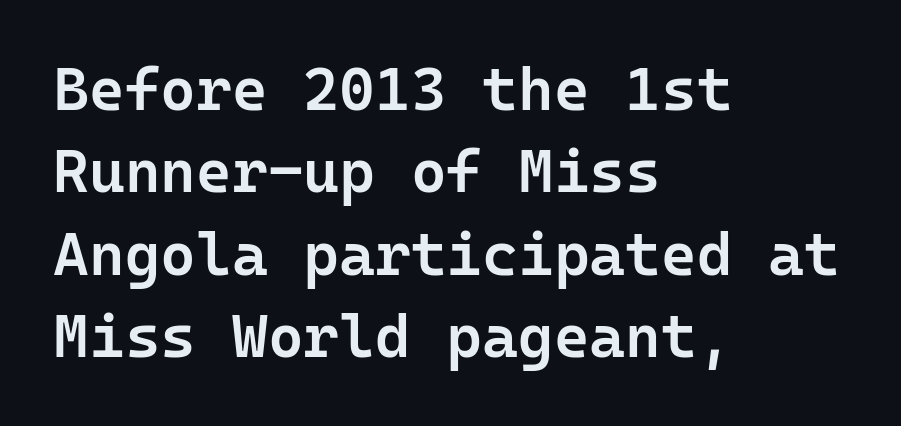
Q: Is the text bold? A: Semi-bold.
Q: Is the text italic (slanted)? A: No, it is upright.
Q: Is the typeface a serif or a sans-serif typeface? A: Sans-serif.
Q: Is the text underlined? A: No.
Q: How is the paragraph aligned? A: Left-aligned.
Q: Is the spacing between letters normal or unusually wide? A: Normal.
Q: Is the spacing between lines tight, normal or loose? A: Normal.
Q: Width (condensed, normal, or wide)? A: Normal.
Q: Stroke contrast? A: Low.
Q: x-height? A: Medium.
Q: Monospaced? A: Yes.
